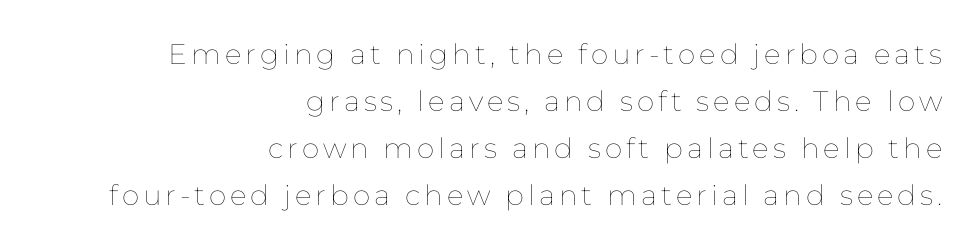
If you measured baseline to baseline, you'd find a middling distance. The compositor pushed each line to the right boundary. Caption: face not bold, strokes unweighted. No word sits above an underline. Each letter keeps its own natural width here, so spacing adapts to shape.
